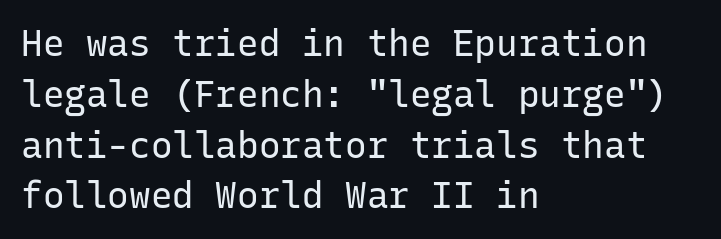
The image shows 36 px regular-weight sans-serif type, upright, monospaced; set left-aligned, normal line spacing (1.41x), normal letter spacing, not underlined; low stroke contrast and a medium x-height.
